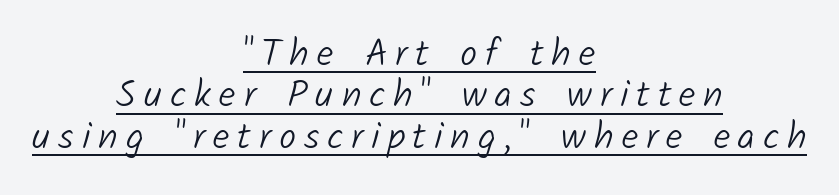
The image shows 38 px light sans-serif type; set centered, tight line spacing (1.09x), unusually wide letter spacing (+0.21 em), underlined; low stroke contrast and a medium x-height.
